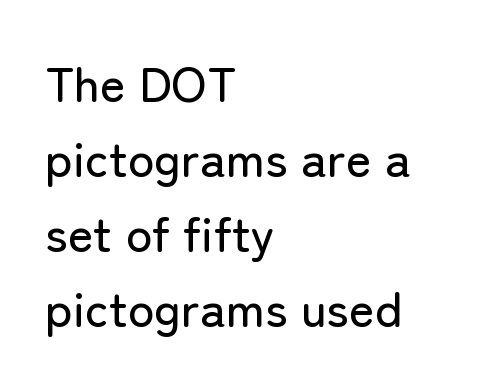
{"serif": "no", "italic": "no", "width": "normal", "stroke_contrast": "low", "x_height": "medium", "monospaced": "no", "underline": "no", "align": "left", "line_spacing": "normal", "line_spacing_ratio": 1.53, "letter_spacing": "normal", "letter_spacing_em": 0.0, "glyph_px": 49}
